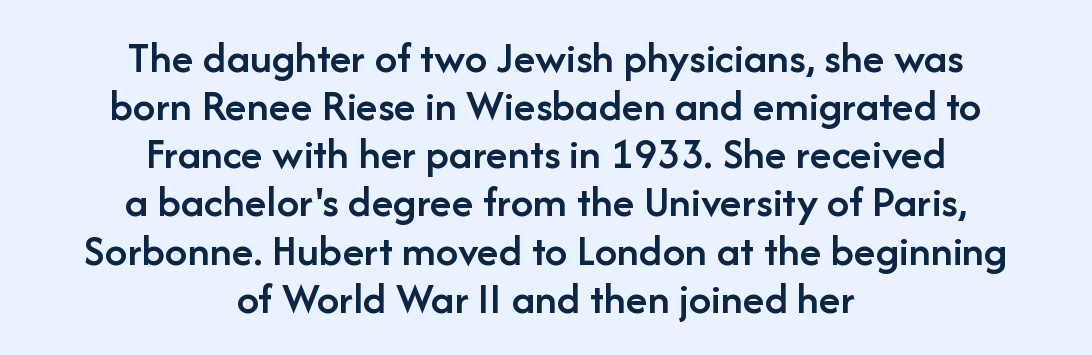
Q: Is the text bold? A: Semi-bold.
Q: Is the text italic (slanted)? A: No, it is upright.
Q: Is the typeface a serif or a sans-serif typeface? A: Sans-serif.
Q: Is the text underlined? A: No.
Q: How is the paragraph aligned? A: Centered.
Q: Is the spacing between letters normal or unusually wide? A: Normal.
Q: Is the spacing between lines tight, normal or loose? A: Tight.
Q: Width (condensed, normal, or wide)? A: Normal.
Q: Stroke contrast? A: Low.
Q: x-height? A: Medium.
Q: Monospaced? A: No.
